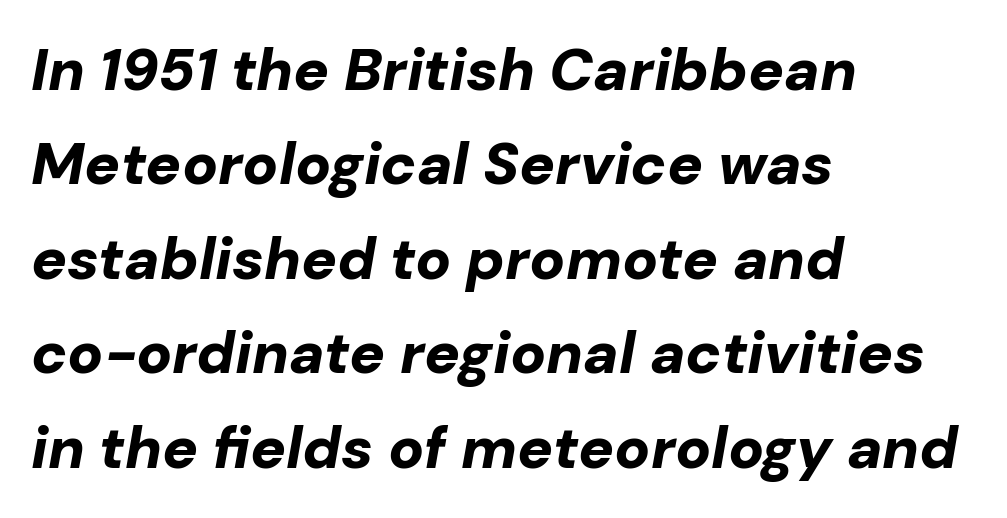
Q: Is the text bold? A: Yes.
Q: Is the text italic (slanted)? A: Yes, it leans right by about 10 degrees.
Q: Is the text underlined? A: No.
Q: How is the paragraph aligned? A: Left-aligned.
Q: Is the spacing between letters normal or unusually wide? A: Normal.
Q: Is the spacing between lines tight, normal or loose? A: Normal.
Q: Width (condensed, normal, or wide)? A: Normal.
Q: Stroke contrast? A: Low.
Q: x-height? A: Medium.
Q: Monospaced? A: No.
